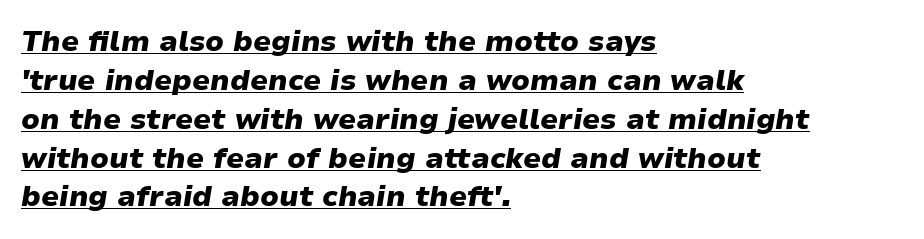
The type is set solid horizontally, with unmodified tracking. Strokes here are thick enough to call this a true bold. If you drew a ruler down the left edge, every line would touch it. The letters advance in unequal steps, a hallmark of proportional type.
